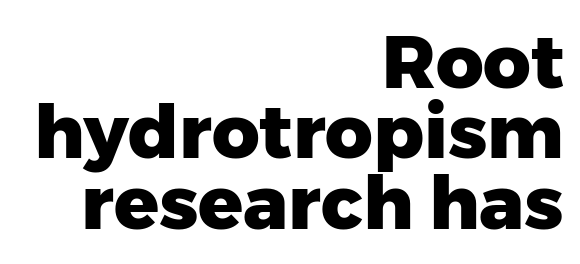
The specimen omits any rule beneath the text block's lines. Spacing verdict: proportional, widths tailored to each character. In terms of letterspacing, this is plain default setting. Strong, thick strokes mark this as bold type.
